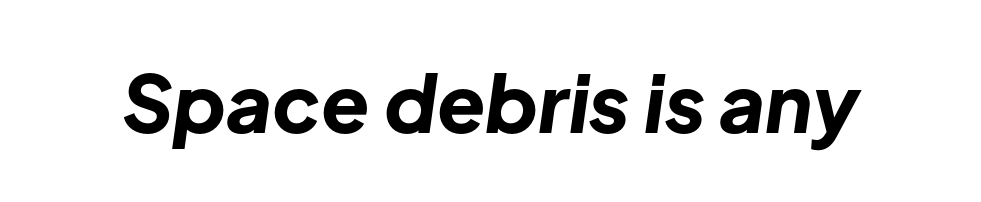
The image shows 79 px bold type, italic (leaning right); set normal letter spacing, not underlined; low stroke contrast and a medium x-height.
